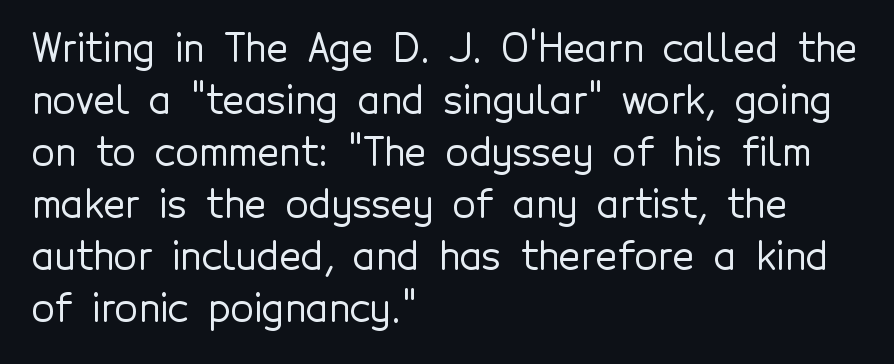
Q: Is the text italic (slanted)? A: No, it is upright.
Q: Is the typeface a serif or a sans-serif typeface? A: Sans-serif.
Q: Is the text underlined? A: No.
Q: How is the paragraph aligned? A: Left-aligned.
Q: Is the spacing between letters normal or unusually wide? A: Normal.
Q: Is the spacing between lines tight, normal or loose? A: Normal.
Q: Width (condensed, normal, or wide)? A: Normal.
Q: x-height? A: Medium.
Q: Monospaced? A: No.
